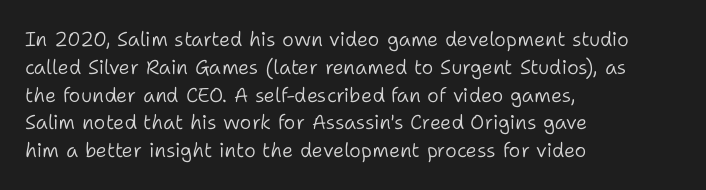
Q: Is the text bold? A: No.
Q: Is the text italic (slanted)? A: No, it is upright.
Q: Is the text underlined? A: No.
Q: How is the paragraph aligned? A: Left-aligned.
Q: Is the spacing between letters normal or unusually wide? A: Normal.
Q: Is the spacing between lines tight, normal or loose? A: Normal.
